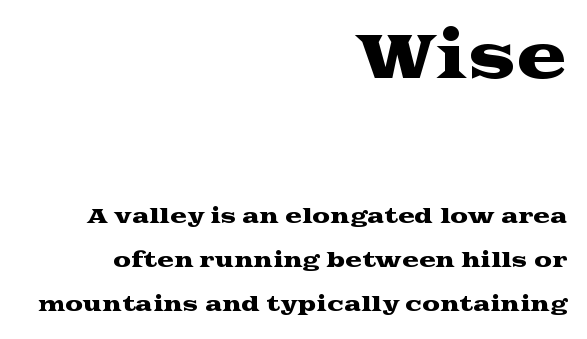
The lines in this sample share a right terminus and differ only in where they begin. Here the first block reads like a headline and the second like body copy. A roman cut, with each character standing at attention. Tracking here is standard; glyphs follow each other at the usual distance. Descender tails drop into unmarked territory.
